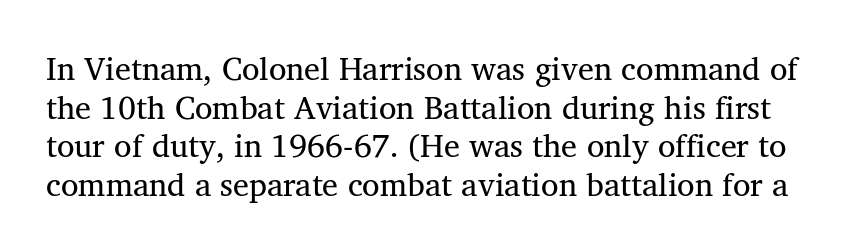
The image shows 32 px regular-weight serif type, upright; set line spacing 1.21x, normal letter spacing, not underlined; medium stroke contrast and a medium x-height.
